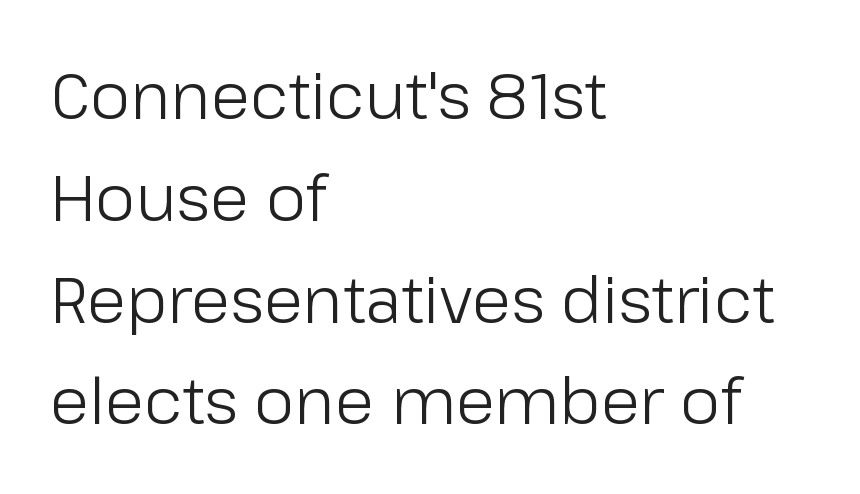
Q: Is the text bold? A: No.
Q: Is the text italic (slanted)? A: No, it is upright.
Q: Is the typeface a serif or a sans-serif typeface? A: Sans-serif.
Q: Is the text underlined? A: No.
Q: How is the paragraph aligned? A: Left-aligned.
Q: Is the spacing between letters normal or unusually wide? A: Normal.
Q: Is the spacing between lines tight, normal or loose? A: Normal.
Q: Width (condensed, normal, or wide)? A: Normal.
Q: Stroke contrast? A: Low.
Q: x-height? A: Medium.
Q: Monospaced? A: No.
